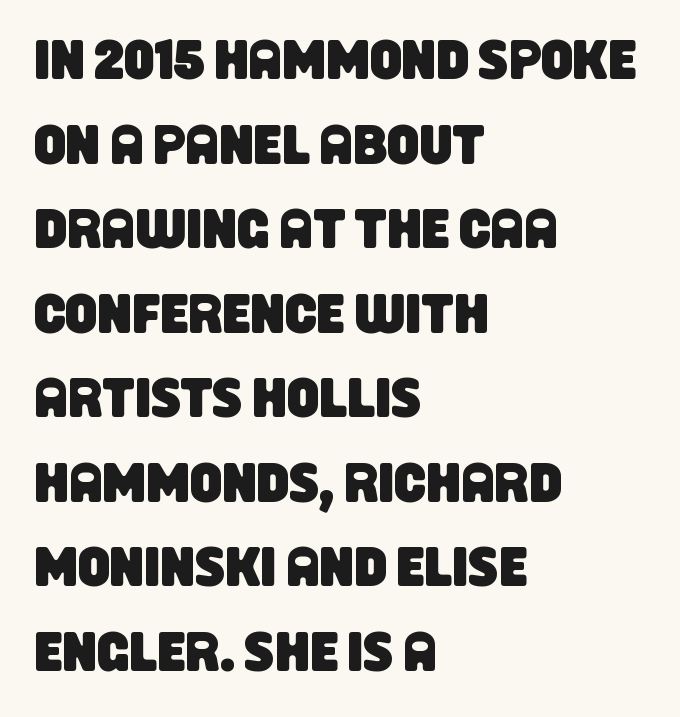
{"serif": "no", "width": "condensed", "stroke_contrast": "low", "x_height": "large", "monospaced": "no", "underline": "no", "align": "left", "line_spacing": "normal", "line_spacing_ratio": 1.51, "letter_spacing": "normal", "letter_spacing_em": 0.0, "glyph_px": 56}
